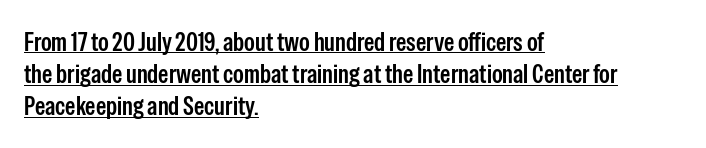
The image shows 26 px text type, upright; set left-aligned, line spacing 1.24x, normal letter spacing, underlined.
